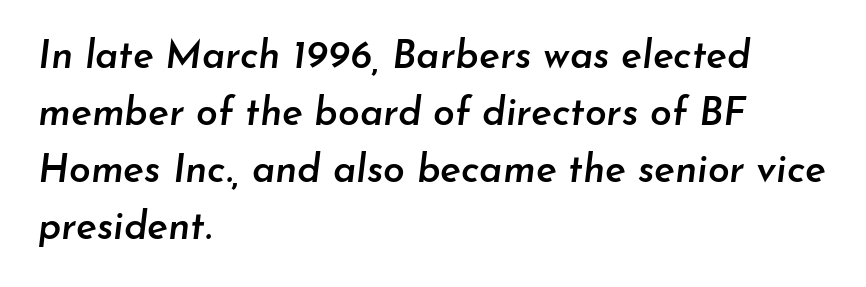
The image shows 39 px semibold type, italic (leaning right); set left-aligned, normal line spacing (1.46x), normal letter spacing, not underlined; low stroke contrast and a small x-height.
